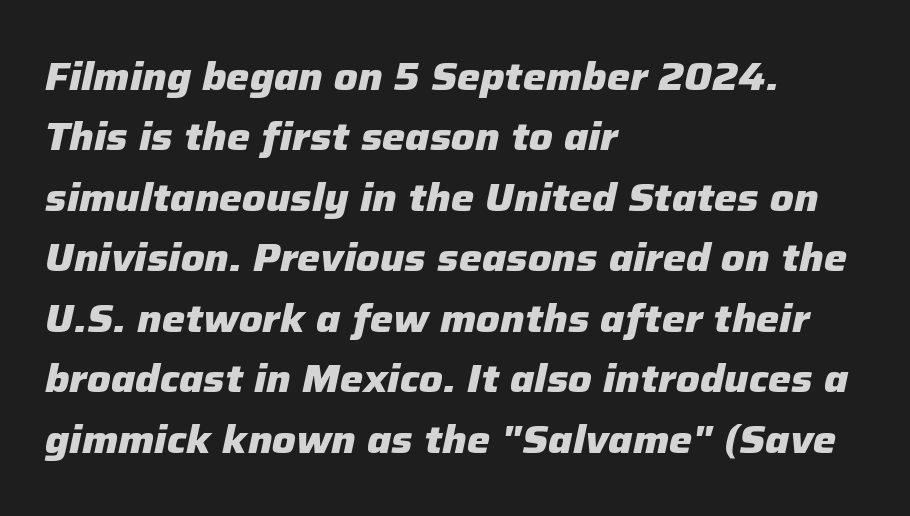
{"italic": "yes", "lean": "right", "slant_degrees": 12, "bold": "yes", "weight": "heavy", "width": "normal", "stroke_contrast": "low", "x_height": "medium", "monospaced": "no", "underline": "no", "align": "left", "line_spacing": "normal", "line_spacing_ratio": 1.55, "letter_spacing": "normal", "letter_spacing_em": 0.0, "glyph_px": 39}
